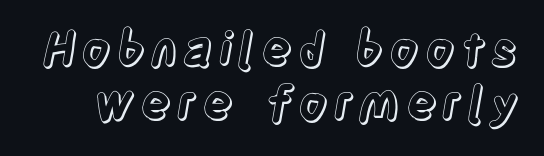
Character widths vary here, with narrow letters taking less room than wide ones. Descender tails drop into unmarked territory.
